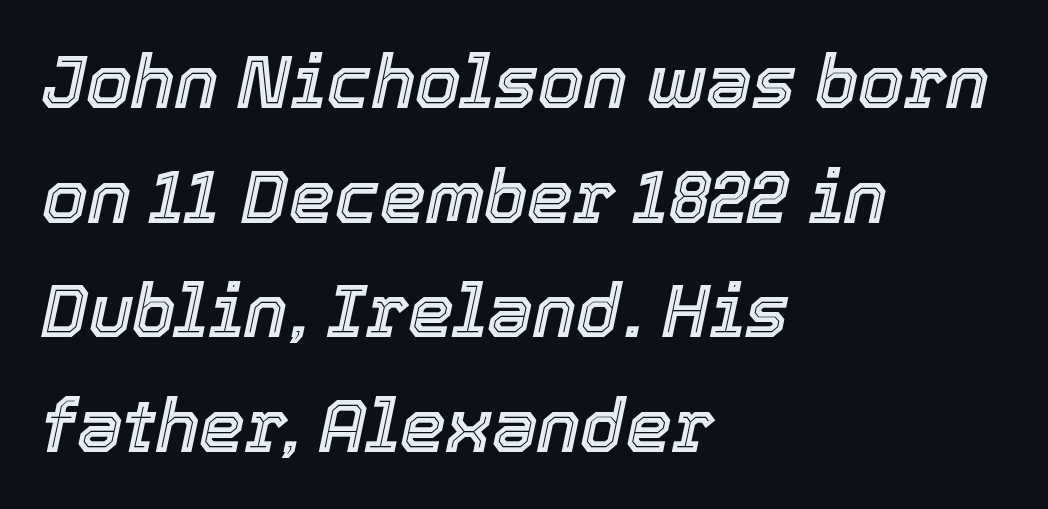
The letters are slanted; this is an italic face. The rendering anchors every line to the left-hand side. The glyphs are unaccompanied by any horizontal stroke below them. The vertical gap from one line to the next is medium.
